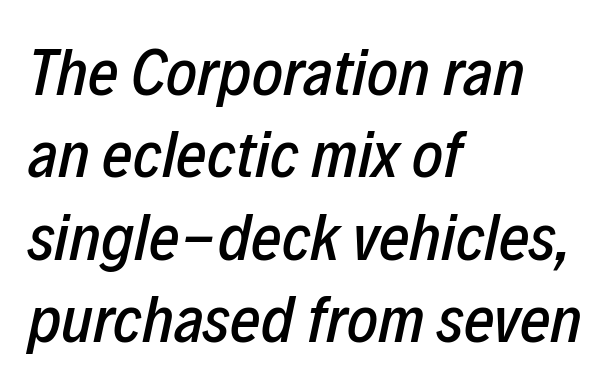
The image shows 66 px condensed type, italic (leaning right); set left-aligned, normal line spacing (1.25x), normal letter spacing, not underlined; low stroke contrast and a medium x-height.
